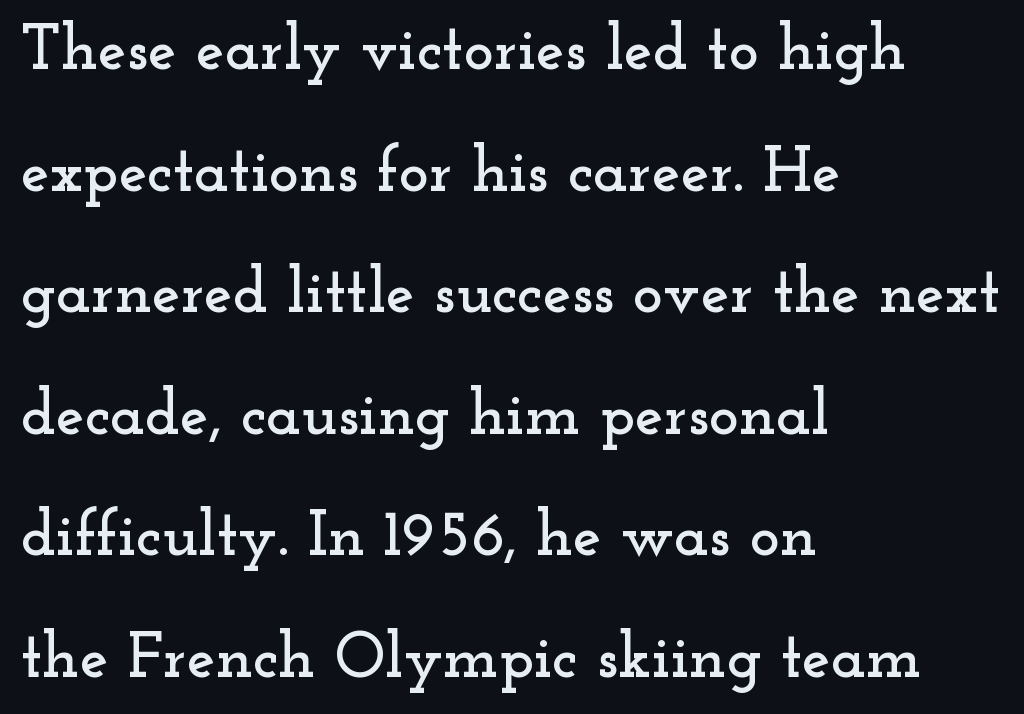
The image shows 64 px wide serif type, upright; set left-aligned, loose line spacing (1.9x), normal letter spacing, not underlined; low stroke contrast and a small x-height.
